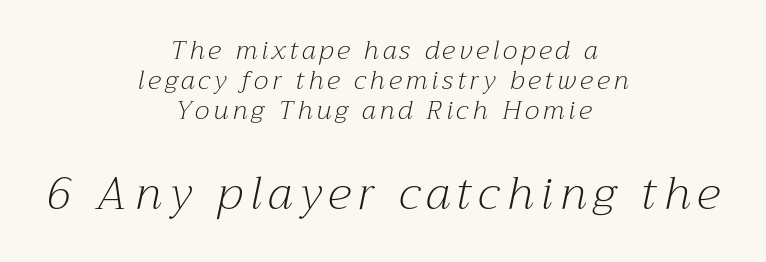
Q: Is the text bold? A: No.
Q: Is the text italic (slanted)? A: Yes, it leans right by about 12 degrees.
Q: Is the typeface a serif or a sans-serif typeface? A: Serif.
Q: Is the text underlined? A: No.
Q: How is the paragraph aligned? A: Centered.
Q: Is the spacing between lines tight, normal or loose? A: Tight.
Q: Which block of text is set in a larger size, the first (top) or the second (bottom)? A: The second (bottom) one.
Q: Width (condensed, normal, or wide)? A: Normal.
Q: Stroke contrast? A: Medium.
Q: x-height? A: Medium.
Q: Monospaced? A: No.
